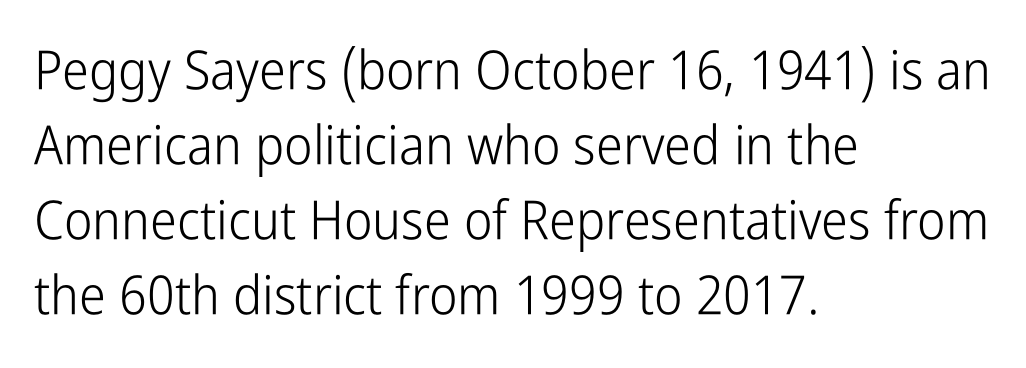
Q: Is the text bold? A: No.
Q: Is the text italic (slanted)? A: No, it is upright.
Q: Is the typeface a serif or a sans-serif typeface? A: Sans-serif.
Q: Is the text underlined? A: No.
Q: How is the paragraph aligned? A: Left-aligned.
Q: Is the spacing between letters normal or unusually wide? A: Normal.
Q: Is the spacing between lines tight, normal or loose? A: Normal.
Q: Width (condensed, normal, or wide)? A: Condensed.
Q: Stroke contrast? A: Low.
Q: x-height? A: Medium.
Q: Monospaced? A: No.
